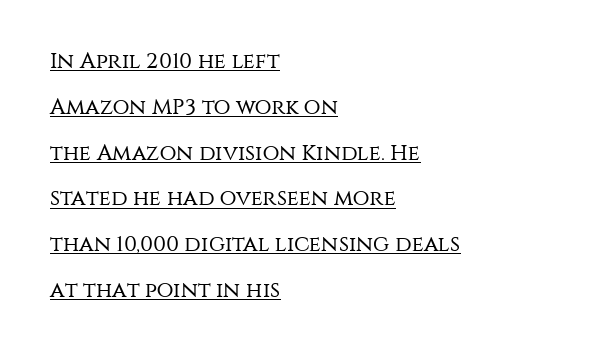
Q: Is the text bold? A: No.
Q: Is the text italic (slanted)? A: No, it is upright.
Q: Is the text underlined? A: Yes.
Q: How is the paragraph aligned? A: Left-aligned.
Q: Is the spacing between letters normal or unusually wide? A: Normal.
Q: Is the spacing between lines tight, normal or loose? A: Loose.
